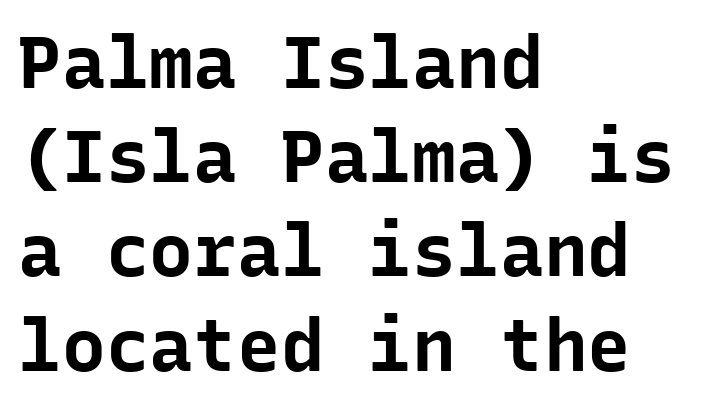
{"serif": "no", "italic": "no", "bold": "yes", "weight": "bold", "width": "normal", "stroke_contrast": "low", "x_height": "medium", "monospaced": "yes", "underline": "no", "align": "left", "line_spacing": "normal", "line_spacing_ratio": 1.29, "letter_spacing": "normal", "letter_spacing_em": 0.0, "glyph_px": 73}
